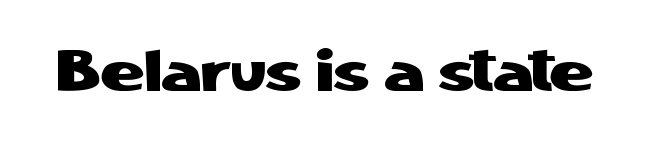
The horizontal fit of the characters is conventional and even. The face used here is proportionally spaced, like ordinary book or web type. To sum up the face: it is a sans, with no serifs. This is roman type, the default non-slanted kind. The area under the type is left untouched.
